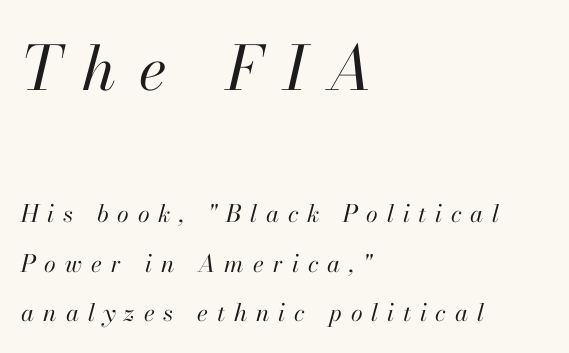
{"italic": "yes", "lean": "right", "slant_degrees": 13, "bold": "no", "weight": "regular", "width": "normal", "stroke_contrast": "high", "x_height": "small", "monospaced": "no", "underline": "no", "align": "left", "line_spacing": "loose", "line_spacing_ratio": 2.06, "letter_spacing": "wide", "letter_spacing_em": 0.37, "larger_block": "first", "size_ratio": 2.54, "glyph_px": 61}
